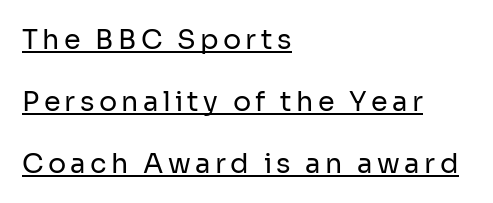
Whoever set this chose breathing room over compactness in the vertical rhythm. Notice how the passage keeps a crisp vertical edge on the left only. The typography opts for an upright posture over an oblique one. Quick note: underline on.
